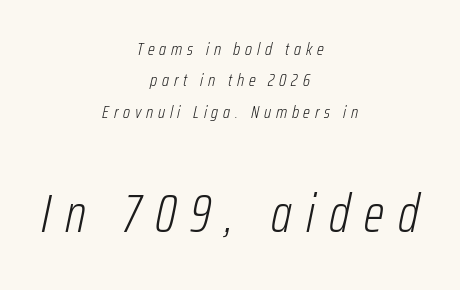
{"italic": "yes", "lean": "right", "slant_degrees": 12, "bold": "no", "weight": "light", "width": "condensed", "stroke_contrast": "low", "x_height": "medium", "monospaced": "no", "underline": "no", "align": "center", "line_spacing_ratio": 1.75, "letter_spacing": "wide", "letter_spacing_em": 0.27, "larger_block": "second", "size_ratio": 2.94, "glyph_px": 53}
